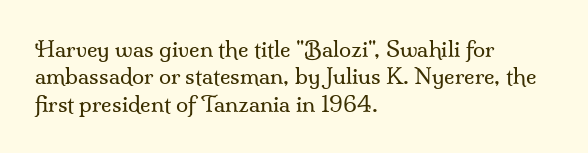
The image shows 22 px text type, upright; set left-aligned, line spacing 1.24x, normal letter spacing, not underlined.
